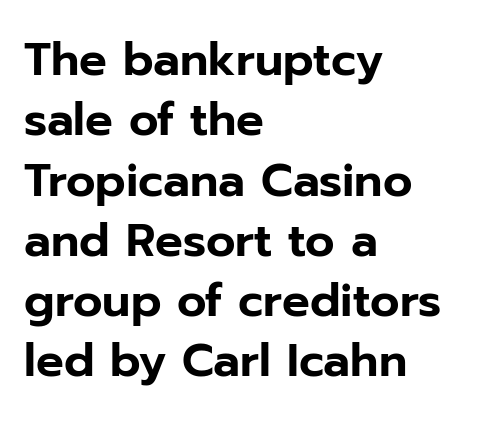
The image shows 46 px sans-serif type, upright; set left-aligned, normal line spacing (1.31x), normal letter spacing, not underlined; low stroke contrast and a medium x-height.
